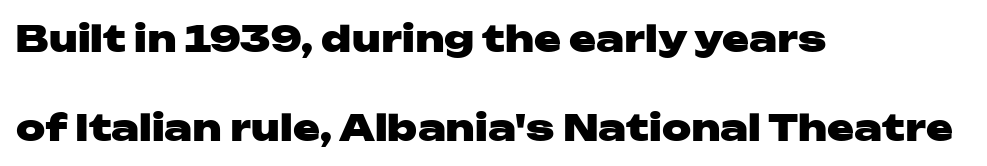
{"serif": "no", "italic": "no", "bold": "yes", "weight": "heavy", "width": "wide", "stroke_contrast": "low", "x_height": "medium", "monospaced": "no", "underline": "no", "align": "left", "line_spacing": "loose", "line_spacing_ratio": 2.47, "letter_spacing": "normal", "letter_spacing_em": 0.0, "glyph_px": 36}
